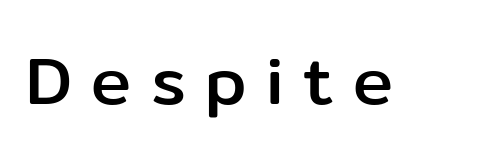
{"serif": "no", "italic": "no", "width": "normal", "stroke_contrast": "low", "x_height": "medium", "monospaced": "no", "underline": "no", "letter_spacing": "wide", "letter_spacing_em": 0.29, "glyph_px": 67}
